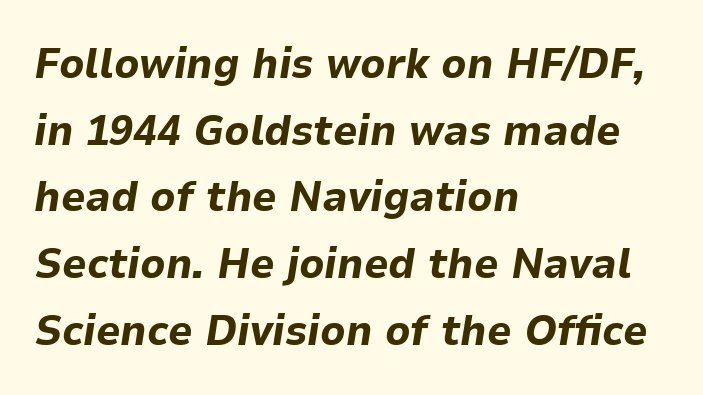
Q: Is the text bold? A: Yes.
Q: Is the text italic (slanted)? A: Yes, it leans right by about 9 degrees.
Q: Is the text underlined? A: No.
Q: How is the paragraph aligned? A: Left-aligned.
Q: Is the spacing between letters normal or unusually wide? A: Normal.
Q: Is the spacing between lines tight, normal or loose? A: Normal.
Q: Width (condensed, normal, or wide)? A: Normal.
Q: Stroke contrast? A: Low.
Q: x-height? A: Medium.
Q: Monospaced? A: No.
